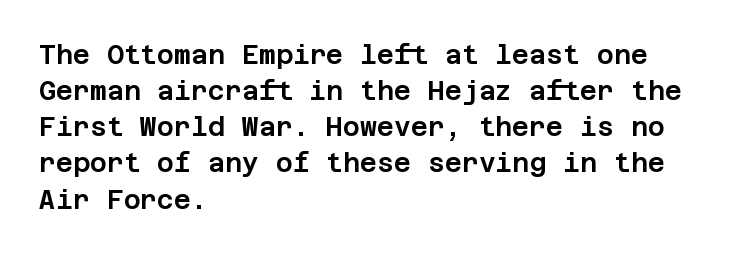
Q: Is the text italic (slanted)? A: No, it is upright.
Q: Is the text underlined? A: No.
Q: How is the paragraph aligned? A: Left-aligned.
Q: Is the spacing between letters normal or unusually wide? A: Normal.
Q: Is the spacing between lines tight, normal or loose? A: Normal.
